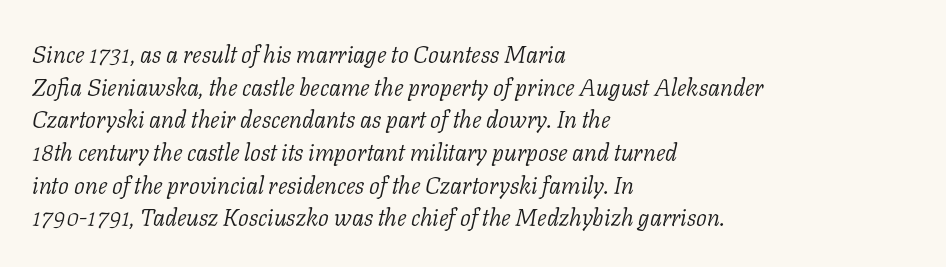
Leading matches the norm, producing a regular column. The compositor pushed each line to the left boundary. Anything drawn beneath the words? Only blank space. On a weight scale, this lands at 450 or below. What stands out about the letter spacing? Nothing — it is the standard amount. Emphasis-style slanted type is in use.
